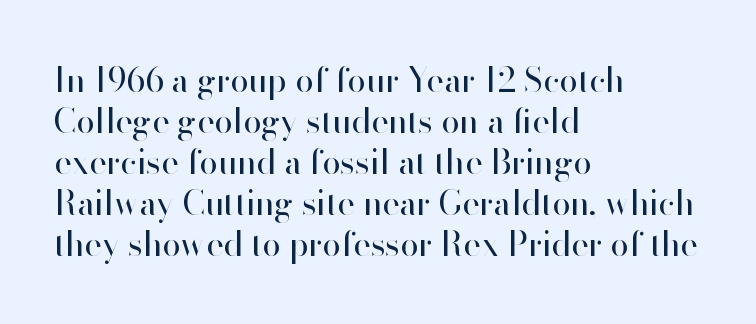
The letterforms sit at book weight or below. Are there feet on the stems? There aren't — it's a sans. Leftover space on each line is placed entirely after the last word. A roman cut, with each character standing at attention. The gaps between neighbouring characters are ordinary and unremarkable. Is this a fixed-width face? No — the glyphs have proportional, varying widths.
